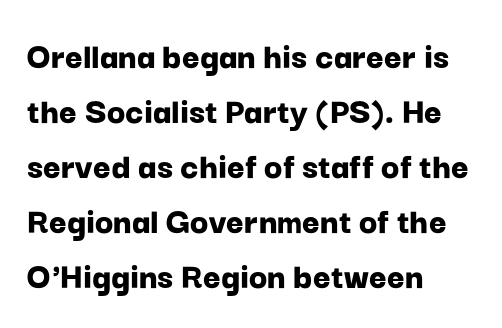
Q: Is the text bold? A: Yes.
Q: Is the text italic (slanted)? A: No, it is upright.
Q: Is the typeface a serif or a sans-serif typeface? A: Sans-serif.
Q: Is the text underlined? A: No.
Q: How is the paragraph aligned? A: Left-aligned.
Q: Is the spacing between letters normal or unusually wide? A: Normal.
Q: Is the spacing between lines tight, normal or loose? A: Normal.
Q: Width (condensed, normal, or wide)? A: Normal.
Q: Stroke contrast? A: Low.
Q: x-height? A: Medium.
Q: Monospaced? A: No.
